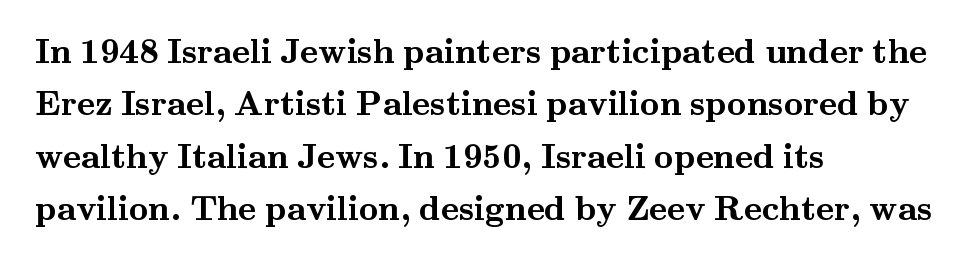
Line spacing here is normal. Characters follow at the spacing the type designer built in. The axis of the letterforms is exactly vertical. Line starts are locked; line ends wander.
